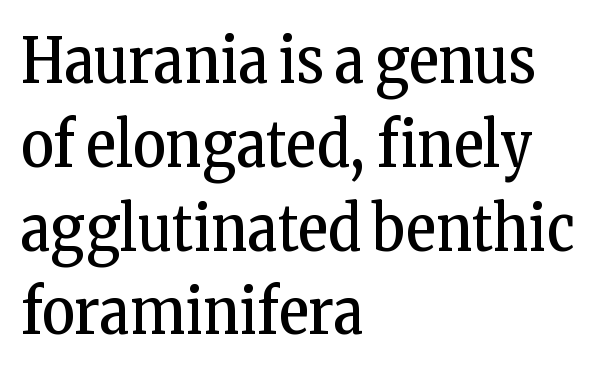
Q: Is the text bold? A: No.
Q: Is the text italic (slanted)? A: No, it is upright.
Q: Is the typeface a serif or a sans-serif typeface? A: Serif.
Q: Is the text underlined? A: No.
Q: How is the paragraph aligned? A: Left-aligned.
Q: Is the spacing between letters normal or unusually wide? A: Normal.
Q: Is the spacing between lines tight, normal or loose? A: Normal.
Q: Width (condensed, normal, or wide)? A: Condensed.
Q: Stroke contrast? A: Low.
Q: x-height? A: Medium.
Q: Monospaced? A: No.
